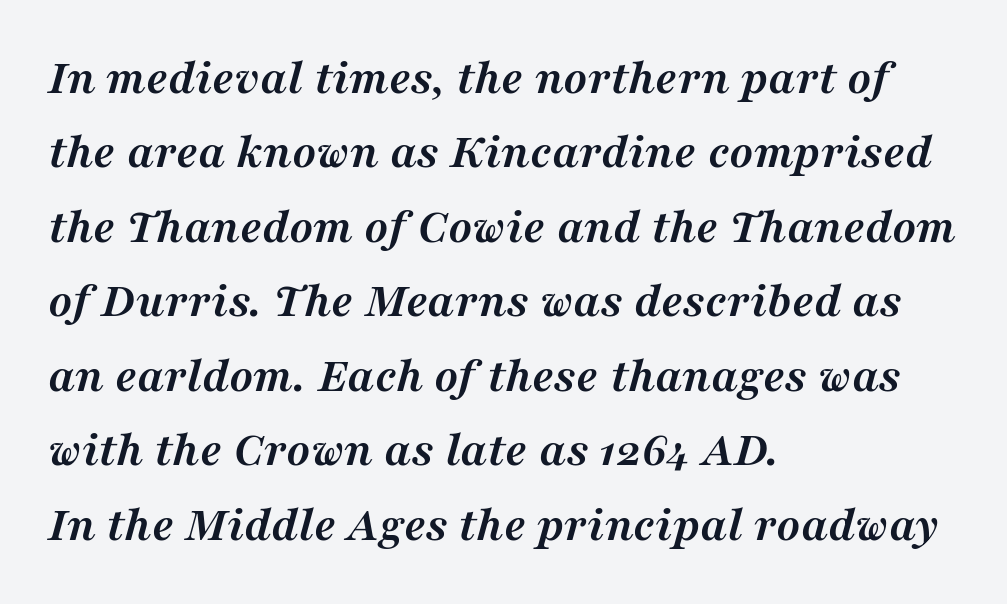
Q: Is the text bold? A: Yes.
Q: Is the text italic (slanted)? A: Yes, it leans right by about 16 degrees.
Q: Is the typeface a serif or a sans-serif typeface? A: Serif.
Q: Is the text underlined? A: No.
Q: How is the paragraph aligned? A: Left-aligned.
Q: Is the spacing between letters normal or unusually wide? A: Normal.
Q: Is the spacing between lines tight, normal or loose? A: Normal.
Q: Width (condensed, normal, or wide)? A: Normal.
Q: Stroke contrast? A: Medium.
Q: x-height? A: Medium.
Q: Monospaced? A: No.
